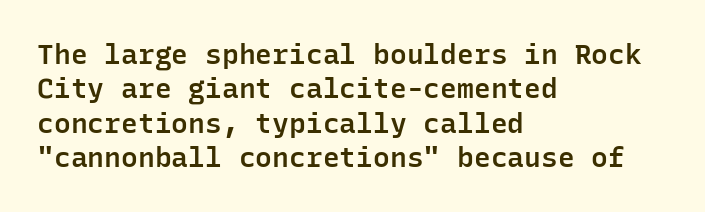
Q: Is the text bold? A: Semi-bold.
Q: Is the text italic (slanted)? A: No, it is upright.
Q: Is the typeface a serif or a sans-serif typeface? A: Sans-serif.
Q: Is the text underlined? A: No.
Q: How is the paragraph aligned? A: Left-aligned.
Q: Is the spacing between letters normal or unusually wide? A: Normal.
Q: Width (condensed, normal, or wide)? A: Normal.
Q: Stroke contrast? A: Low.
Q: x-height? A: Medium.
Q: Monospaced? A: Yes.
